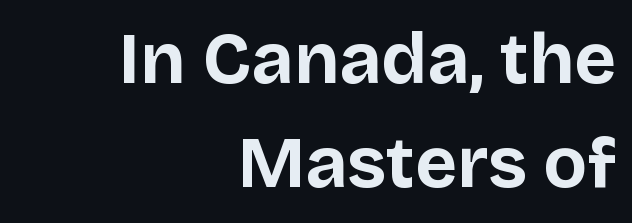
The line texture is even and compact thanks to regular tracking. Typesetter's note: full bold, strokes at maximum text heaviness. Examine the stroke ends and you'll find no serifs. Letters rest on an invisible, unmarked baseline. Upright lettering throughout.
